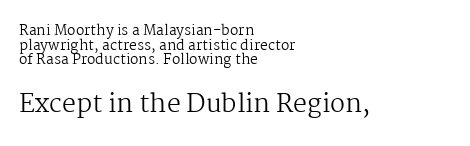
The designer gave the closing block more size than the opening block. Look at the tracking — it's just the regular setting, nothing added. Each new line begins almost immediately beneath the previous one. The letterforms sit at book weight or below. Bare-footed words on every line. Ordinary non-slanted type is in use.
